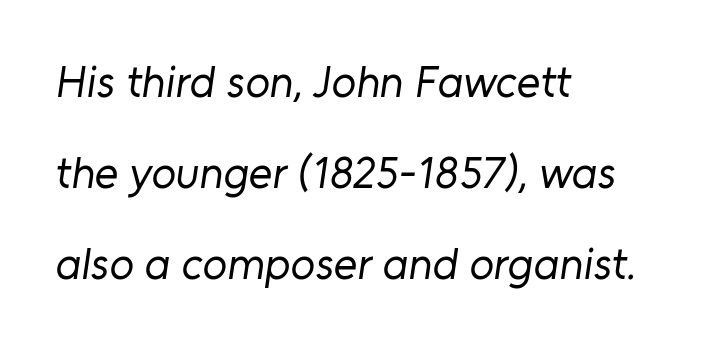
The setting favours the left margin, as ordinary paragraphs usually do. The foot of each line stays bare and open. Notice the wide empty band between every row — that's loose leading. Here the designer chose a conventional face with non-uniform glyph widths.
